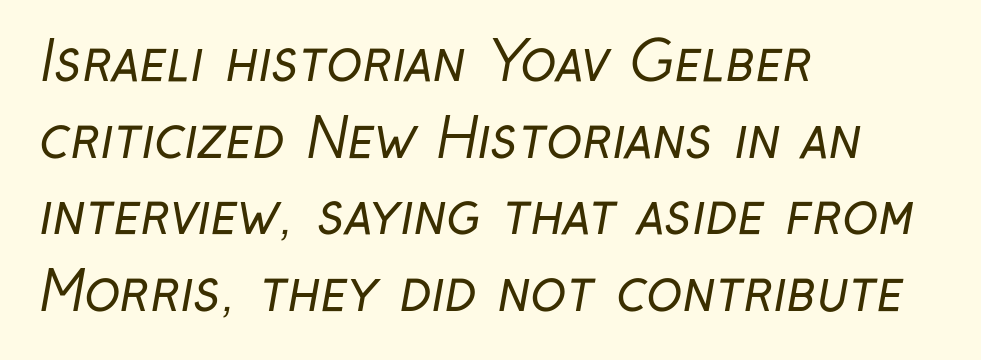
Q: Is the text bold? A: No.
Q: Is the typeface a serif or a sans-serif typeface? A: Sans-serif.
Q: Is the text underlined? A: No.
Q: How is the paragraph aligned? A: Left-aligned.
Q: Is the spacing between letters normal or unusually wide? A: Normal.
Q: Is the spacing between lines tight, normal or loose? A: Normal.
Q: Width (condensed, normal, or wide)? A: Condensed.
Q: Stroke contrast? A: Low.
Q: x-height? A: Medium.
Q: Monospaced? A: No.
